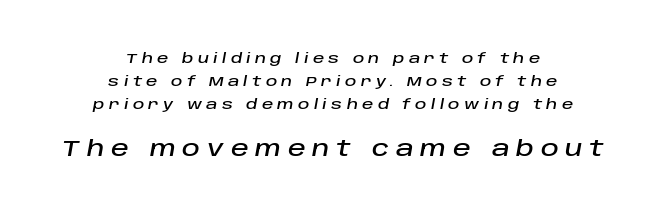
Q: Is the text italic (slanted)? A: Yes, it leans right by about 10 degrees.
Q: Is the text underlined? A: No.
Q: How is the paragraph aligned? A: Centered.
Q: Is the spacing between letters normal or unusually wide? A: Unusually wide.
Q: Is the spacing between lines tight, normal or loose? A: Normal.
Q: Which block of text is set in a larger size, the first (top) or the second (bottom)? A: The second (bottom) one.
